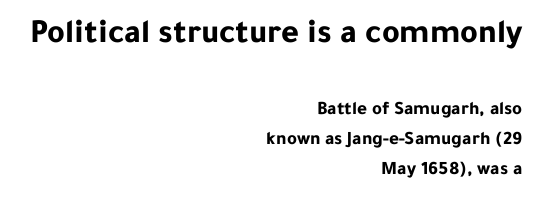
Q: Is the text bold? A: Yes.
Q: Is the text italic (slanted)? A: No, it is upright.
Q: Is the typeface a serif or a sans-serif typeface? A: Sans-serif.
Q: Is the text underlined? A: No.
Q: How is the paragraph aligned? A: Right-aligned.
Q: Is the spacing between letters normal or unusually wide? A: Normal.
Q: Is the spacing between lines tight, normal or loose? A: Normal.
Q: Which block of text is set in a larger size, the first (top) or the second (bottom)? A: The first (top) one.
Q: Width (condensed, normal, or wide)? A: Normal.
Q: Stroke contrast? A: Low.
Q: x-height? A: Medium.
Q: Monospaced? A: No.
